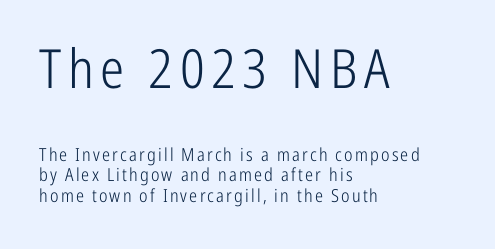
Q: Is the text bold? A: No.
Q: Is the text italic (slanted)? A: No, it is upright.
Q: Is the typeface a serif or a sans-serif typeface? A: Sans-serif.
Q: Is the text underlined? A: No.
Q: How is the paragraph aligned? A: Left-aligned.
Q: Is the spacing between lines tight, normal or loose? A: Tight.
Q: Which block of text is set in a larger size, the first (top) or the second (bottom)? A: The first (top) one.
Q: Width (condensed, normal, or wide)? A: Condensed.
Q: Stroke contrast? A: Low.
Q: x-height? A: Medium.
Q: Monospaced? A: No.
